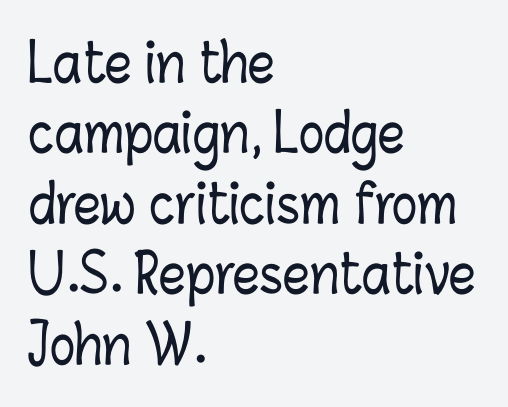
The designer left line spacing at the default. The letters advance in unequal steps, a hallmark of proportional type. The rag falls on the right side of this text block. The letters stand upright; this is a roman face.
